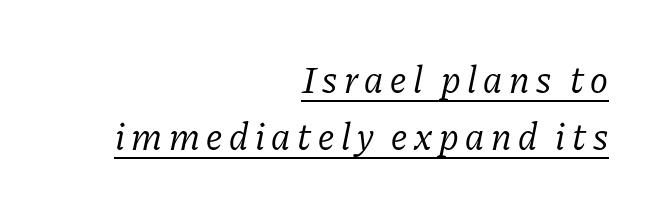
Varying glyph widths throughout — classic text-font behaviour. A continuous stroke trails under the words, as in a hyperlink. The text carries the slant typical of an italic or oblique font. Is this a heavy cut? Hardly; it is regular or lighter. Each letter's strokes conclude with small projecting serifs.
